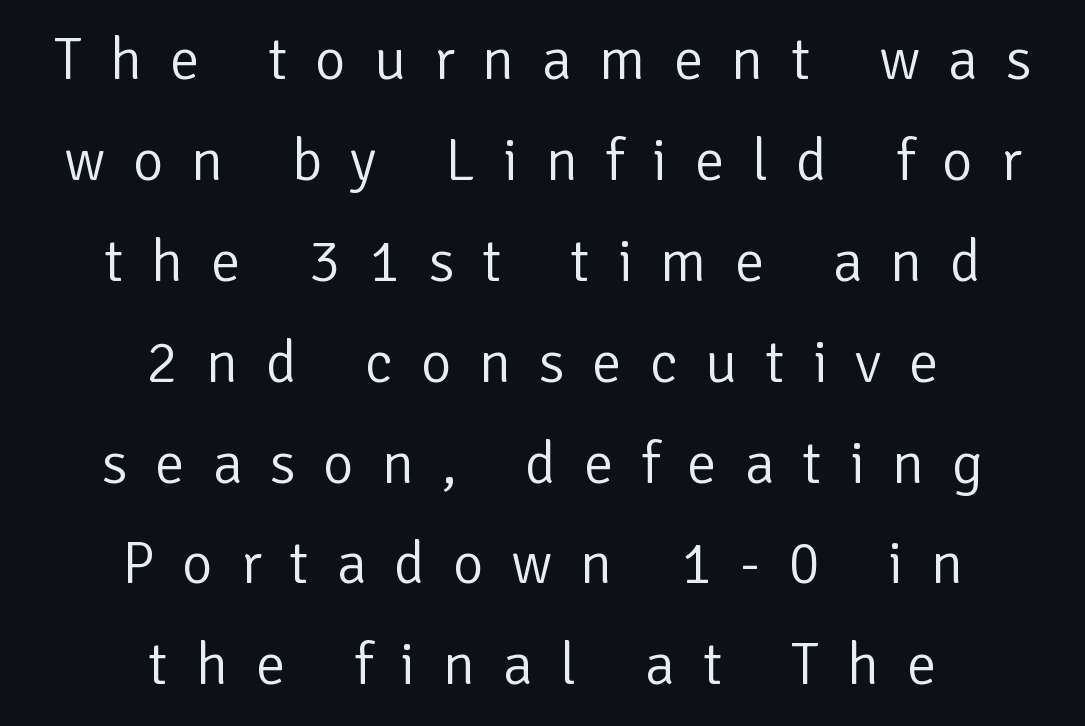
These lines are composed in type without serifs. How are the letters spaced? Widely, with obvious added tracking. Each letter keeps its own natural width here, so spacing adapts to shape. Style check: upright.
